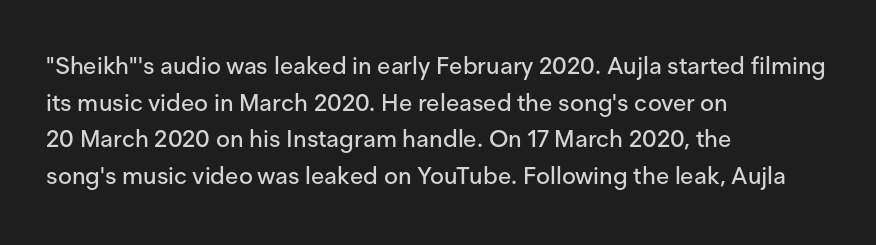
Unlike italic type, these characters show no tilt at all. Glyph-to-glyph distance matches everyday printed text. The line-height multiplier appears to be the usual default. The rag falls on the right side of this text block.
